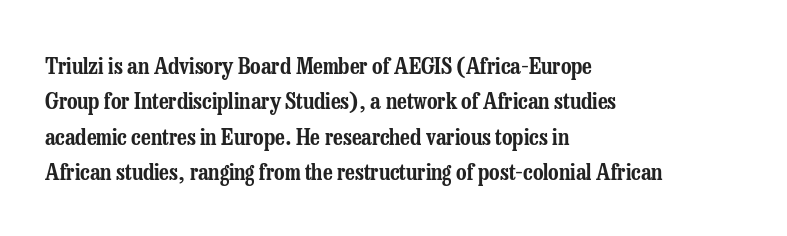
Nope, not italic — everything's standing straight. Words appear dense and cohesive because spacing is normal. The baseline area is clear. These lines sit exactly where default settings would place them. The compositor pushed each line to the left boundary.
